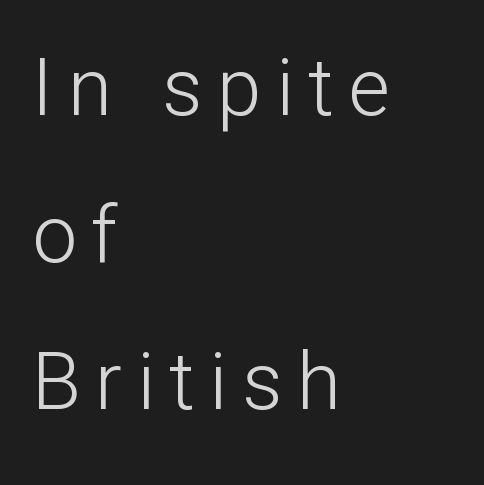
The image shows 80 px light sans-serif type, upright; set left-aligned, line spacing 1.84x, not underlined; low stroke contrast and a medium x-height.
